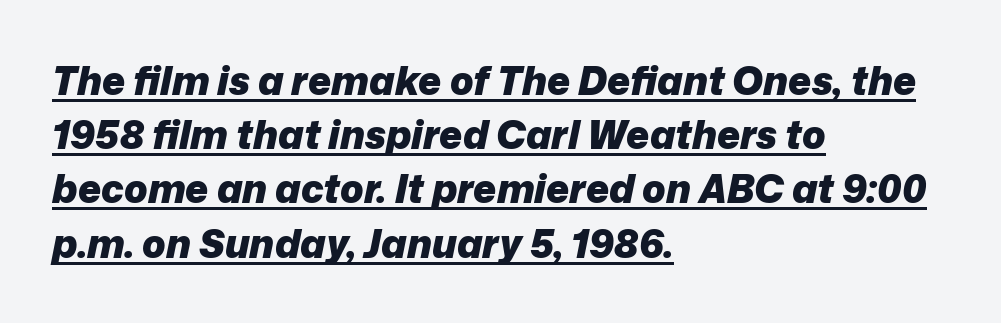
Q: Is the text bold? A: Yes.
Q: Is the text italic (slanted)? A: Yes, it leans right by about 12 degrees.
Q: Is the text underlined? A: Yes.
Q: How is the paragraph aligned? A: Left-aligned.
Q: Is the spacing between letters normal or unusually wide? A: Normal.
Q: Is the spacing between lines tight, normal or loose? A: Normal.
Q: Width (condensed, normal, or wide)? A: Normal.
Q: Stroke contrast? A: Low.
Q: x-height? A: Medium.
Q: Monospaced? A: No.
